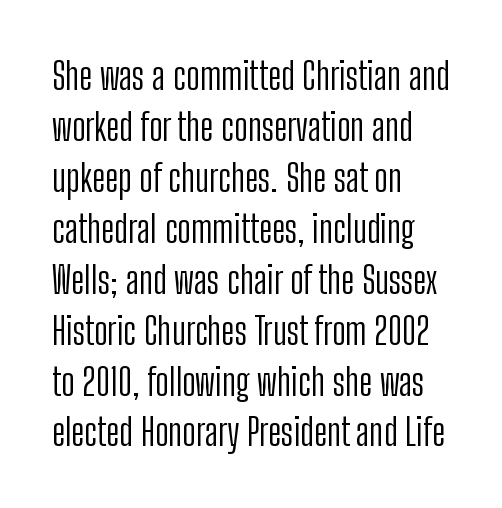
Q: Is the text bold? A: No.
Q: Is the text italic (slanted)? A: No, it is upright.
Q: Is the typeface a serif or a sans-serif typeface? A: Sans-serif.
Q: Is the text underlined? A: No.
Q: How is the paragraph aligned? A: Left-aligned.
Q: Is the spacing between letters normal or unusually wide? A: Normal.
Q: Is the spacing between lines tight, normal or loose? A: Normal.
Q: Width (condensed, normal, or wide)? A: Condensed.
Q: Stroke contrast? A: Low.
Q: x-height? A: Medium.
Q: Monospaced? A: No.
